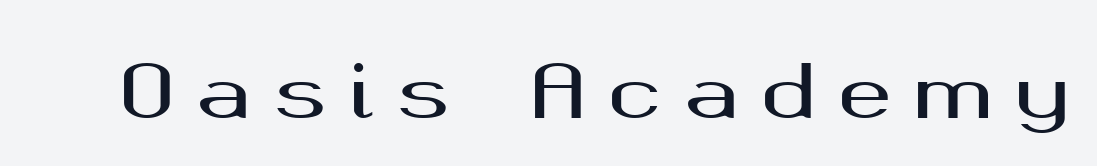
Spacing verdict: proportional, widths tailored to each character. The type sits square on the baseline with zero lean. Underline: absent. Here the glyphs are tracked loosely, breaking word shapes into spaced letters. Nothing sits at the stroke ends, so this counts as sans-serif.
